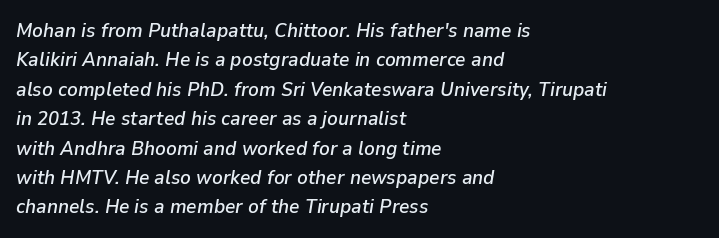
Q: Is the text italic (slanted)? A: Yes, it leans right by about 9 degrees.
Q: Is the text underlined? A: No.
Q: How is the paragraph aligned? A: Left-aligned.
Q: Is the spacing between letters normal or unusually wide? A: Normal.
Q: Is the spacing between lines tight, normal or loose? A: Normal.
